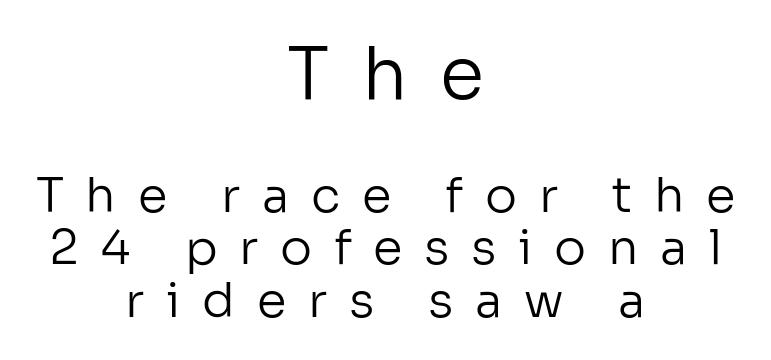
{"serif": "no", "italic": "no", "bold": "no", "weight": "regular", "width": "normal", "stroke_contrast": "low", "x_height": "medium", "monospaced": "no", "underline": "no", "align": "center", "line_spacing": "tight", "line_spacing_ratio": 1.09, "letter_spacing": "wide", "letter_spacing_em": 0.45, "larger_block": "first", "size_ratio": 1.5, "glyph_px": 72}
